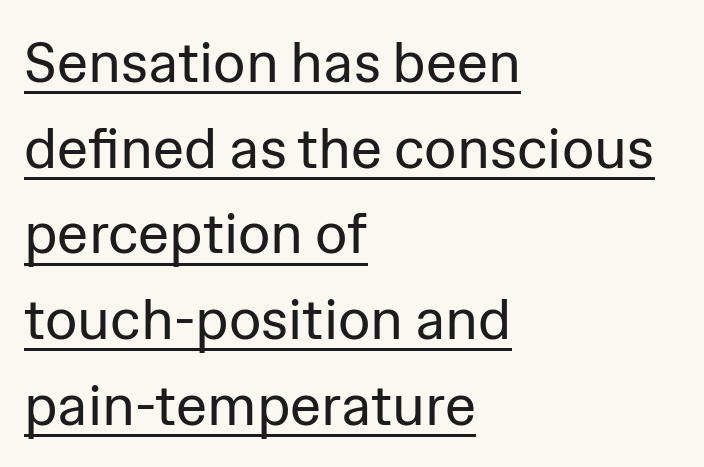
This sample is left-justified, so line endings fall wherever the words run out. Is there an underline? Yes — a line sits under the letters. What's the leading like? Ordinary, nothing unusual. Style check: upright. The rendering uses natural spacing where letterforms have individual widths.
